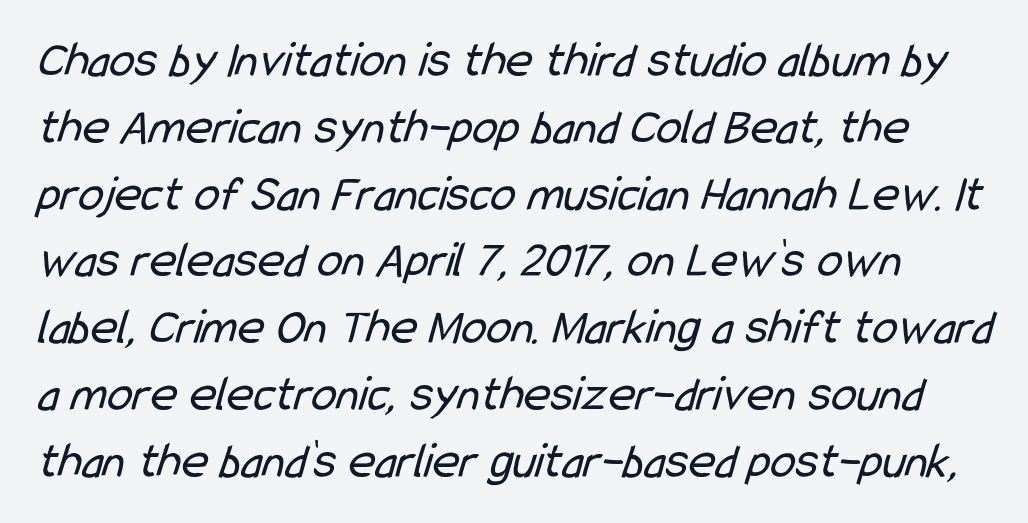
Q: Is the text bold? A: No.
Q: Is the typeface a serif or a sans-serif typeface? A: Sans-serif.
Q: Is the text underlined? A: No.
Q: Is the spacing between letters normal or unusually wide? A: Normal.
Q: Is the spacing between lines tight, normal or loose? A: Normal.
Q: Width (condensed, normal, or wide)? A: Condensed.
Q: Stroke contrast? A: Low.
Q: x-height? A: Medium.
Q: Monospaced? A: No.
